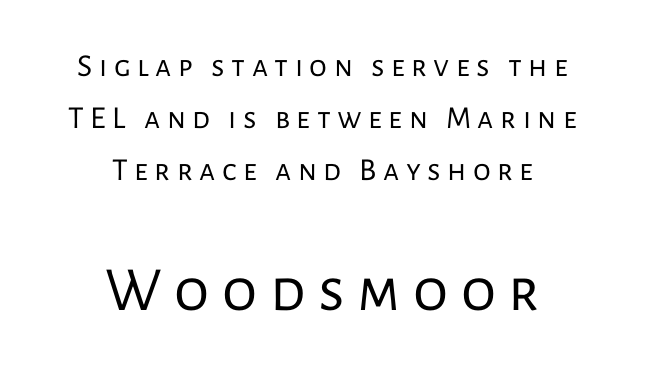
Each row of text sits above clean, open space. Does the lettering tilt? It doesn't — this is upright. Two sizes are in play, and the larger belongs to the second block. Letter spacing: wide. Visually the block forms a symmetrical silhouette, jagged on both flanks.
